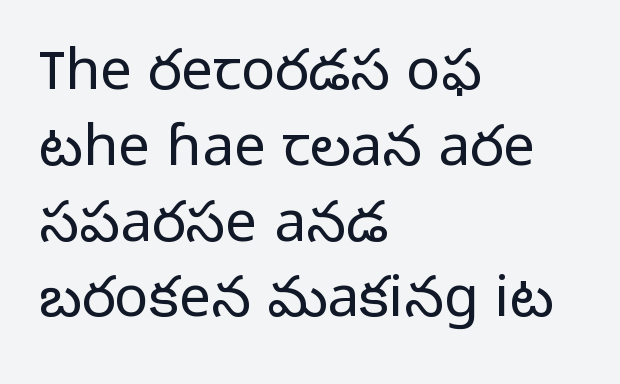
The image shows 57 px light sans-serif type, upright; set left-aligned, normal line spacing (1.33x), normal letter spacing, not underlined; low stroke contrast and a medium x-height.
